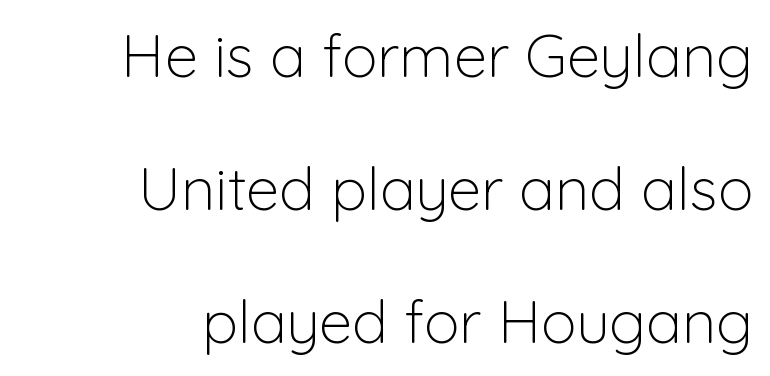
The image shows 60 px light sans-serif type, upright; set right-aligned, loose line spacing (2.22x), normal letter spacing, not underlined; low stroke contrast and a medium x-height.
